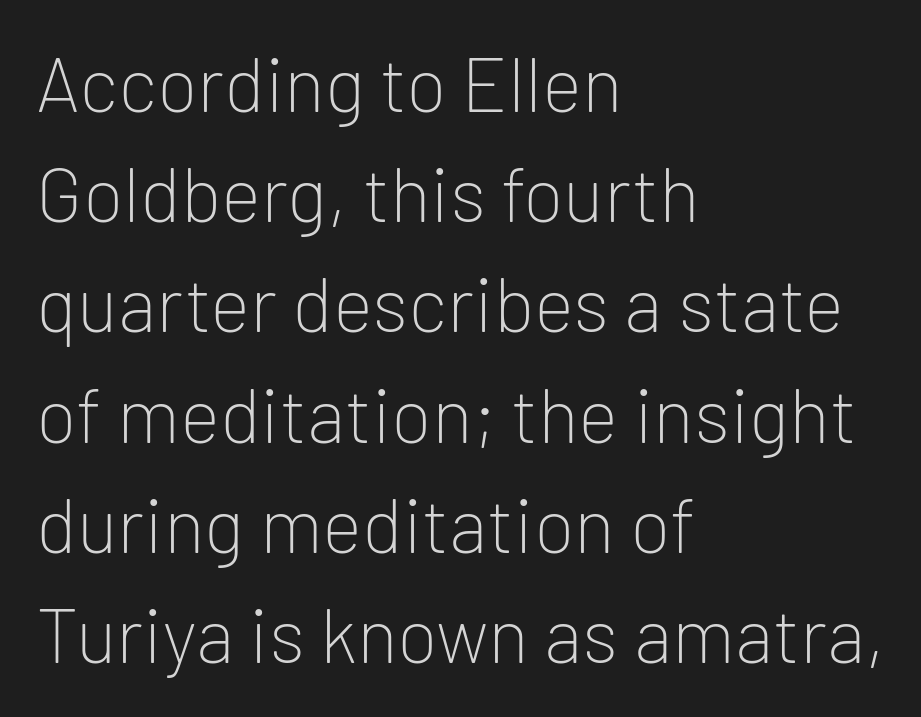
Leading: standard. This is not heavy type; no bold has been used. There is no visible air inserted between adjacent glyphs. The paragraph shown leans on its left margin.
